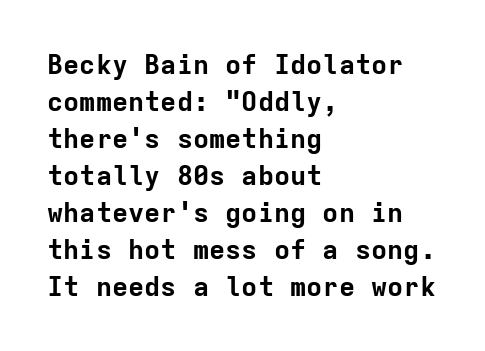
The image shows 27 px bold type, upright; set left-aligned, normal line spacing (1.37x), normal letter spacing, not underlined.
